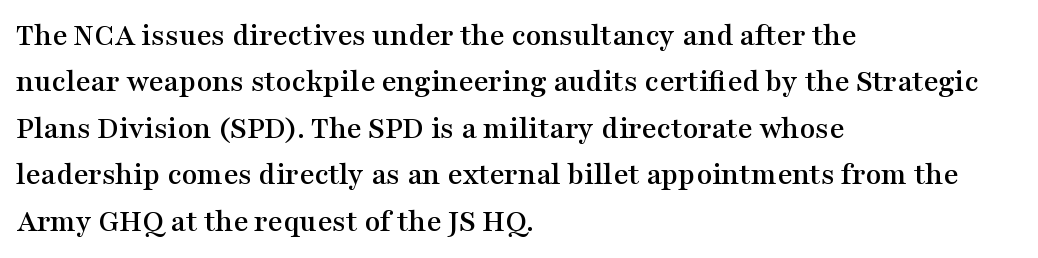
The image shows 32 px wide serif type, upright; set left-aligned, normal line spacing (1.45x), normal letter spacing, not underlined; medium stroke contrast and a medium x-height.
